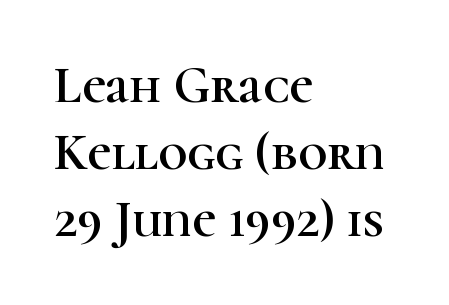
{"serif": "yes", "italic": "no", "width": "normal", "stroke_contrast": "high", "x_height": "medium", "monospaced": "no", "underline": "no", "align": "left", "line_spacing": "normal", "line_spacing_ratio": 1.31, "letter_spacing": "normal", "letter_spacing_em": 0.0, "glyph_px": 51}
